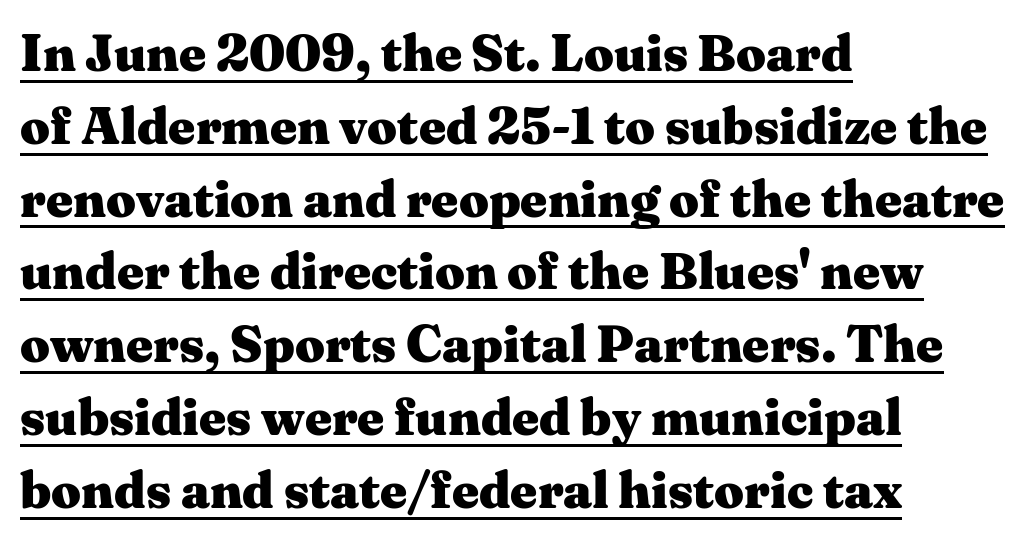
Each letter keeps its own natural width here, so spacing adapts to shape. Little horizontal feet cap the strokes, marking this as serif type. Alignment: flush left. Descenders here cross a horizontal rule under the line. These lines carry a lot of weight — the face is fully bold. Ordinary non-slanted type is in use.
